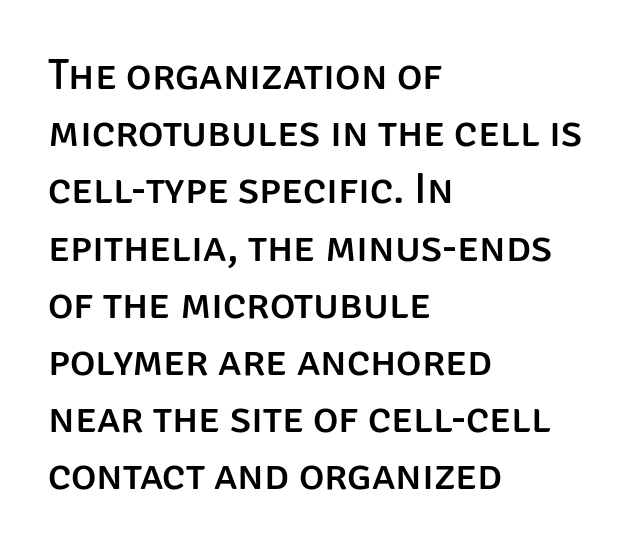
The image shows 43 px sans-serif type, upright; set left-aligned, normal line spacing (1.33x), normal letter spacing, not underlined; low stroke contrast and a large x-height.
